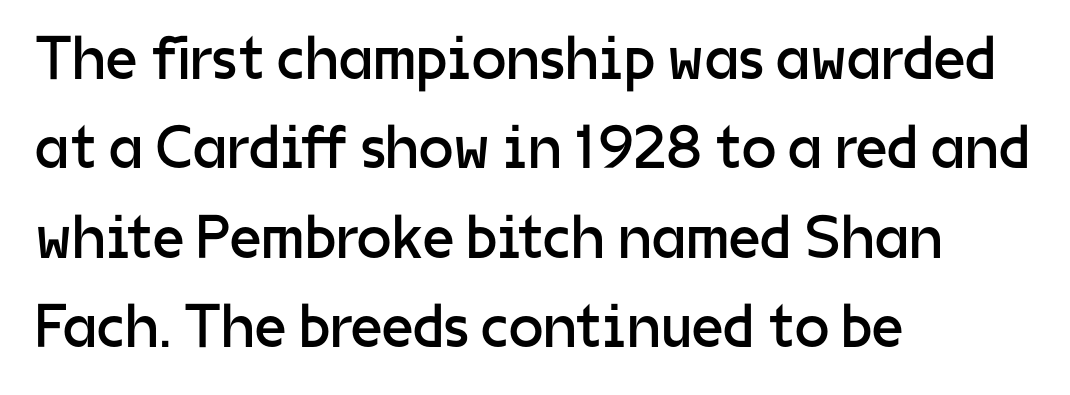
{"serif": "no", "italic": "no", "bold": "no", "weight": "regular", "width": "normal", "stroke_contrast": "low", "x_height": "medium", "monospaced": "no", "underline": "no", "align": "left", "line_spacing": "normal", "line_spacing_ratio": 1.44, "letter_spacing": "normal", "letter_spacing_em": 0.0, "glyph_px": 62}
